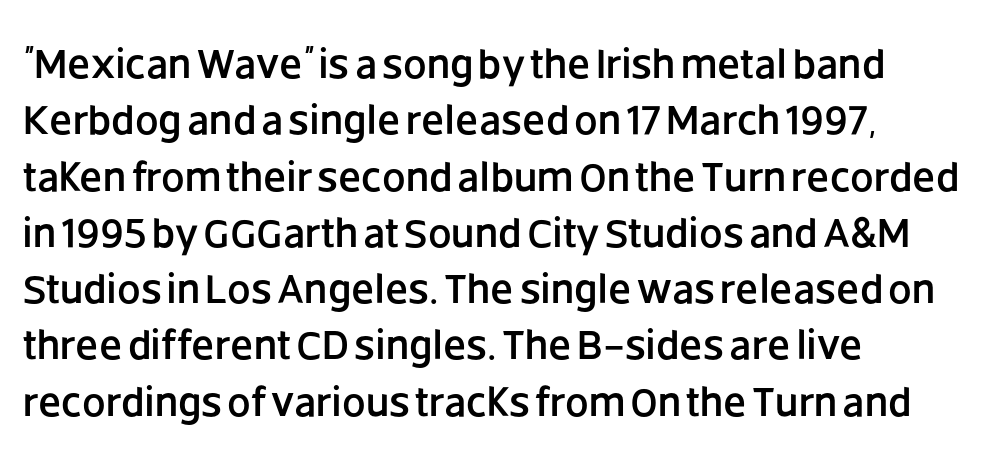
Looks like regular typesetting: each glyph gets only the width it needs. Reading down the column, the eye jumps a familiar distance to each next line. Upright lettering throughout. The lines in this sample share a left origin and differ only in where they stop.
